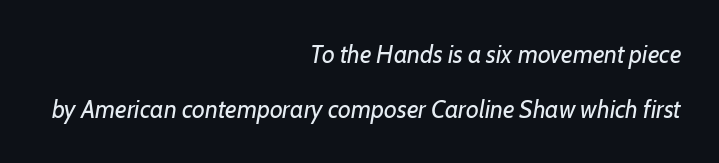
The image shows 25 px text type, italic (leaning right); set right-aligned, loose line spacing (2.2x), normal letter spacing, not underlined.
